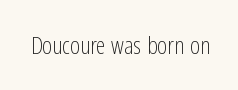
{"italic": "no", "bold": "no", "underline": "no", "letter_spacing": "normal", "letter_spacing_em": 0.0, "glyph_px": 24}
